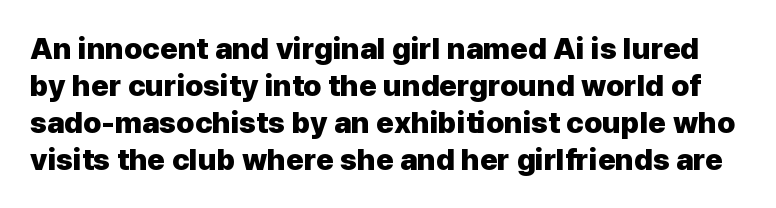
{"serif": "no", "italic": "no", "bold": "yes", "weight": "heavy", "width": "normal", "stroke_contrast": "low", "x_height": "medium", "monospaced": "no", "underline": "no", "line_spacing_ratio": 1.23, "letter_spacing": "normal", "letter_spacing_em": 0.0, "glyph_px": 30}
